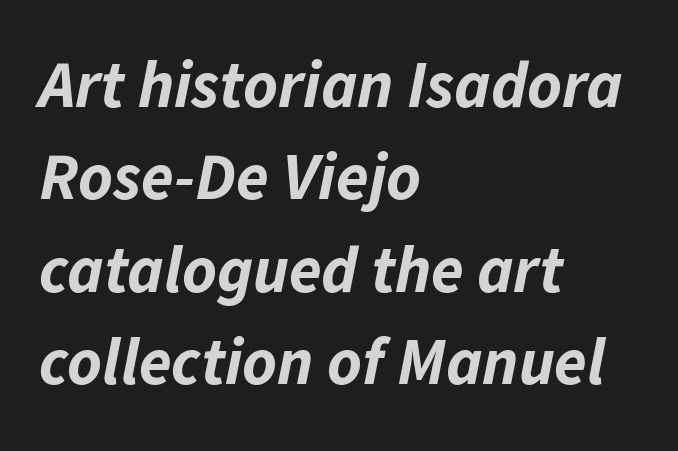
Q: Is the text bold? A: Yes.
Q: Is the text italic (slanted)? A: Yes, it leans right by about 11 degrees.
Q: Is the text underlined? A: No.
Q: How is the paragraph aligned? A: Left-aligned.
Q: Is the spacing between letters normal or unusually wide? A: Normal.
Q: Is the spacing between lines tight, normal or loose? A: Normal.
Q: Width (condensed, normal, or wide)? A: Normal.
Q: Stroke contrast? A: Low.
Q: x-height? A: Medium.
Q: Monospaced? A: No.
